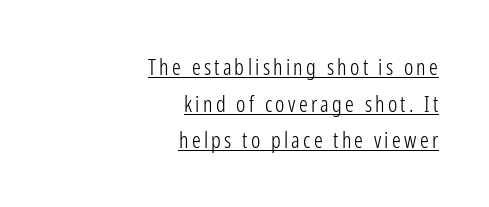
Caption: lettering with a line underneath. Horizontally, the lines are justified to the trailing edge only. The letters look calm and open, with moderate or lighter stems. The vertical gap from one line to the next is medium. Vertical strokes here are truly vertical.
